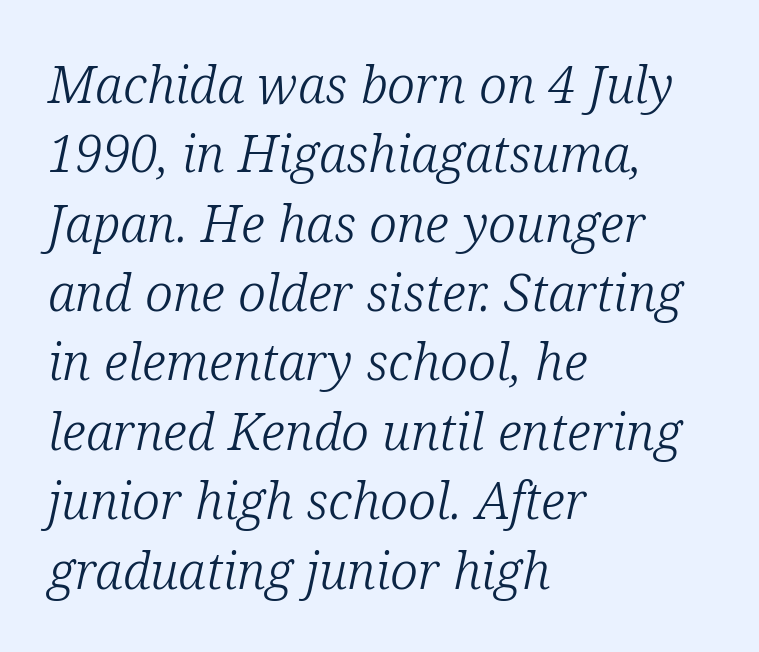
The image shows 51 px light serif type, italic (leaning right); set left-aligned, normal line spacing (1.36x), normal letter spacing, not underlined; low stroke contrast and a medium x-height.
